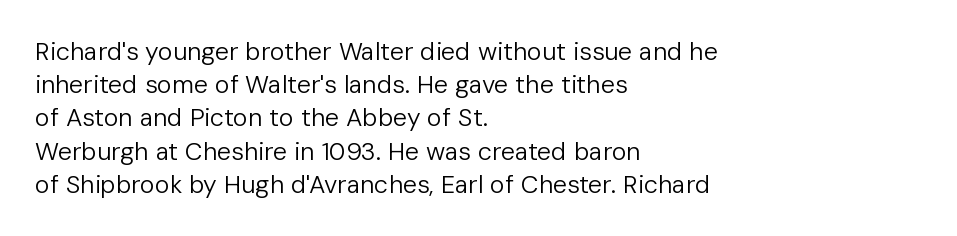
{"italic": "no", "bold": "no", "underline": "no", "align": "left", "line_spacing": "normal", "line_spacing_ratio": 1.33, "letter_spacing": "normal", "letter_spacing_em": 0.0, "glyph_px": 25}
